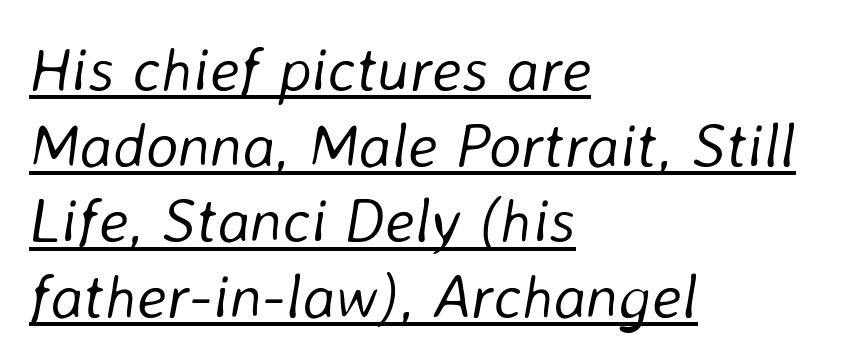
Each letter keeps its own natural width here, so spacing adapts to shape. The weight would be labelled regular, book, light, or lighter still. Posture: slanted. Typeset ragged right — the left edge is the straight one. Each word holds together tightly as a unit, with standard inter-letter gaps. Caption: lettering with a line underneath.
